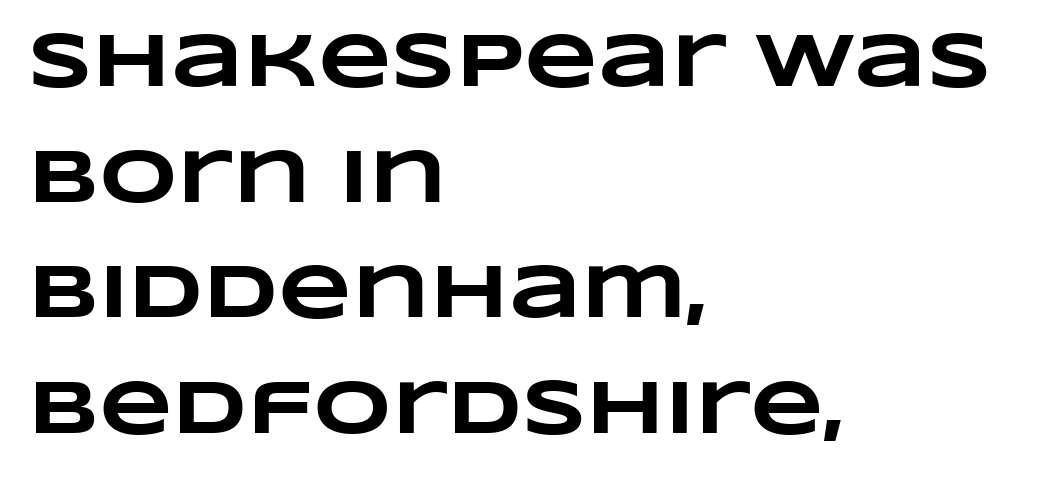
The image shows 76 px heavy, wide type; set left-aligned, normal line spacing (1.52x), normal letter spacing, not underlined; low stroke contrast and a large x-height.
